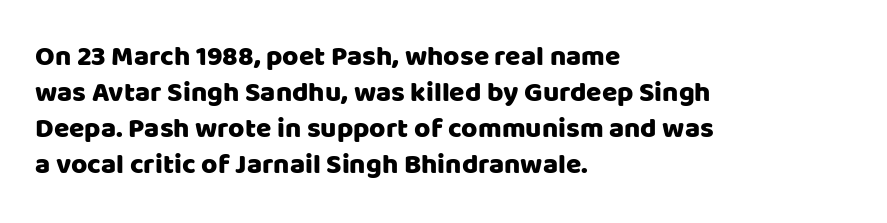
Q: Is the text italic (slanted)? A: No, it is upright.
Q: Is the typeface a serif or a sans-serif typeface? A: Sans-serif.
Q: Is the text underlined? A: No.
Q: How is the paragraph aligned? A: Left-aligned.
Q: Is the spacing between letters normal or unusually wide? A: Normal.
Q: Is the spacing between lines tight, normal or loose? A: Normal.
Q: Width (condensed, normal, or wide)? A: Normal.
Q: Stroke contrast? A: Low.
Q: x-height? A: Large.
Q: Monospaced? A: No.
